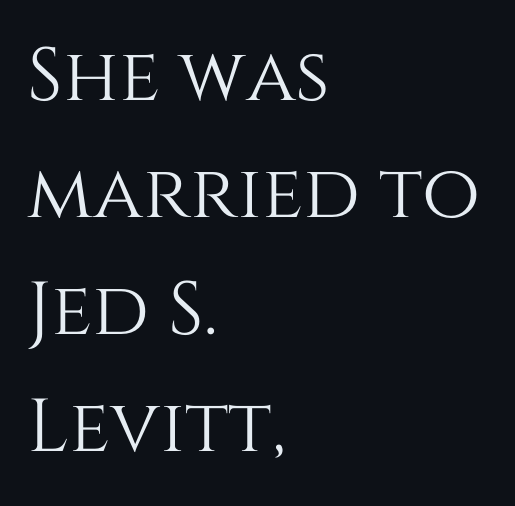
{"italic": "no", "width": "normal", "stroke_contrast": "medium", "x_height": "large", "monospaced": "no", "underline": "no", "align": "left", "line_spacing": "normal", "line_spacing_ratio": 1.56, "letter_spacing": "normal", "letter_spacing_em": 0.0, "glyph_px": 75}
